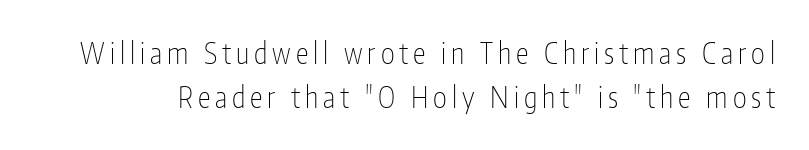
Q: Is the text bold? A: No.
Q: Is the text italic (slanted)? A: No, it is upright.
Q: Is the typeface a serif or a sans-serif typeface? A: Sans-serif.
Q: Is the text underlined? A: No.
Q: Is the spacing between lines tight, normal or loose? A: Normal.
Q: Width (condensed, normal, or wide)? A: Condensed.
Q: Stroke contrast? A: Low.
Q: x-height? A: Medium.
Q: Monospaced? A: No.
